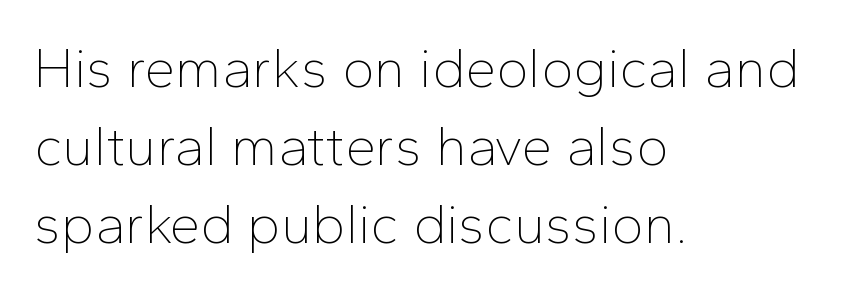
Does extra space separate the letters? No, they use regular spacing. Is there any slant? The stems are plumb. The text block is weighted toward the left margin, trailing off unevenly rightward. Examine the stroke ends and you'll find no serifs.
